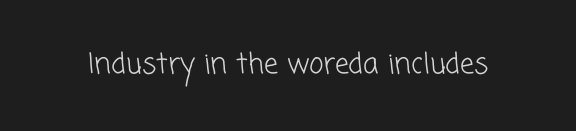
Q: Is the text bold? A: No.
Q: Is the typeface a serif or a sans-serif typeface? A: Sans-serif.
Q: Is the text underlined? A: No.
Q: Is the spacing between letters normal or unusually wide? A: Normal.
Q: Width (condensed, normal, or wide)? A: Normal.
Q: Stroke contrast? A: Low.
Q: x-height? A: Medium.
Q: Monospaced? A: No.
